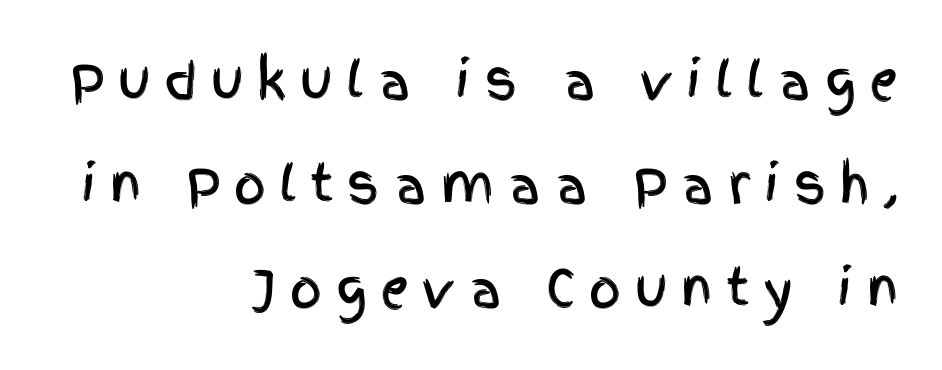
Glance below the letters and you will spot only blank space. The line texture is sparse and dotted thanks to wide tracking. Looks like regular typesetting: each glyph gets only the width it needs. In CSS terms this would be text-align: right. To sum up the face: it is a sans, with no serifs. Is there any slant? The stems are plumb.
